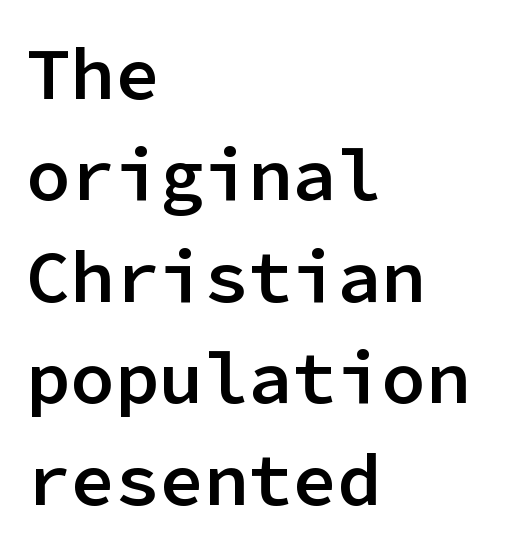
{"serif": "no", "italic": "no", "bold": "semi", "weight": "semibold", "width": "normal", "stroke_contrast": "low", "x_height": "medium", "monospaced": "yes", "underline": "no", "align": "left", "line_spacing": "normal", "line_spacing_ratio": 1.37, "letter_spacing": "normal", "letter_spacing_em": 0.0, "glyph_px": 74}
